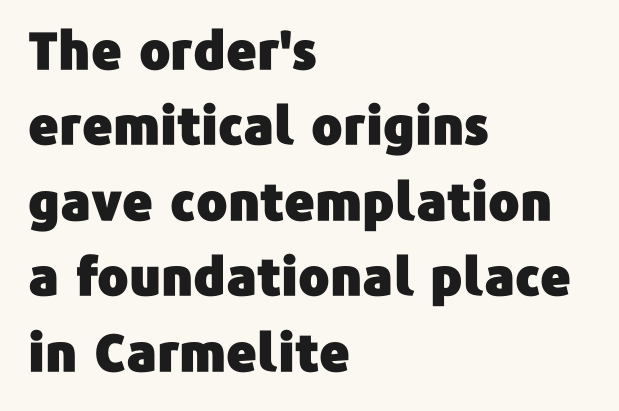
The passage shown stacks its lines at a standard gap. A typesetter would call this proportional, since set widths differ per character. A roman cut, with each character standing at attention. Only glyphs here, with clear space below each row.
